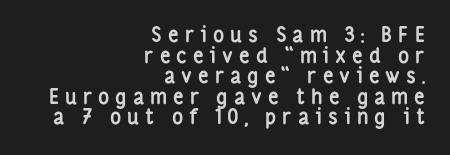
{"italic": "no", "bold": "yes", "underline": "no", "align": "right", "line_spacing": "tight", "line_spacing_ratio": 0.98, "letter_spacing": "wide", "letter_spacing_em": 0.28, "glyph_px": 21}
